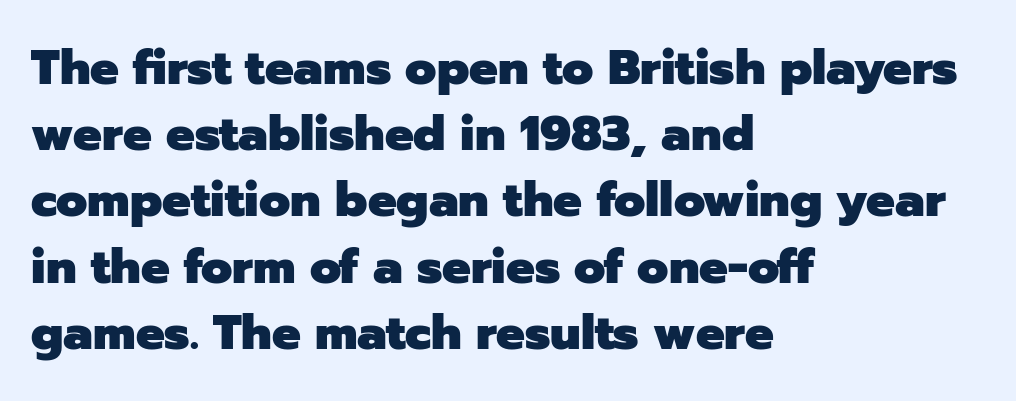
The image shows 48 px heavy sans-serif type, upright; set left-aligned, normal line spacing (1.38x), normal letter spacing, not underlined; low stroke contrast and a medium x-height.
